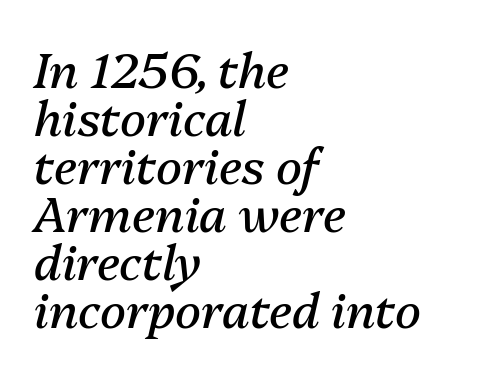
Q: Is the text bold? A: No.
Q: Is the text italic (slanted)? A: Yes, it leans right by about 13 degrees.
Q: Is the text underlined? A: No.
Q: How is the paragraph aligned? A: Left-aligned.
Q: Is the spacing between letters normal or unusually wide? A: Normal.
Q: Is the spacing between lines tight, normal or loose? A: Tight.
Q: Width (condensed, normal, or wide)? A: Normal.
Q: Stroke contrast? A: Medium.
Q: x-height? A: Medium.
Q: Monospaced? A: No.
